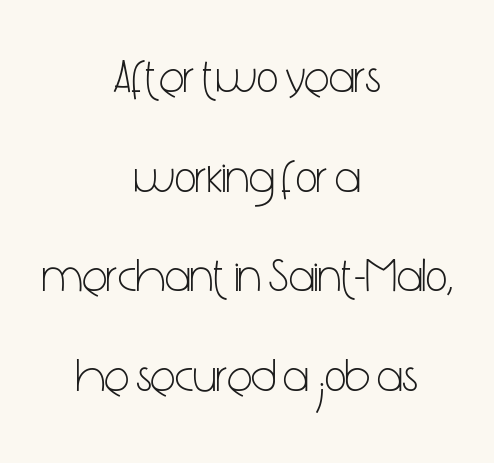
On a weight scale, this lands at 450 or below. You can tell it's not italic because the verticals are truly vertical. A typesetter would call this proportional, since set widths differ per character. Default kerning and tracking; the words read as compact shapes.
